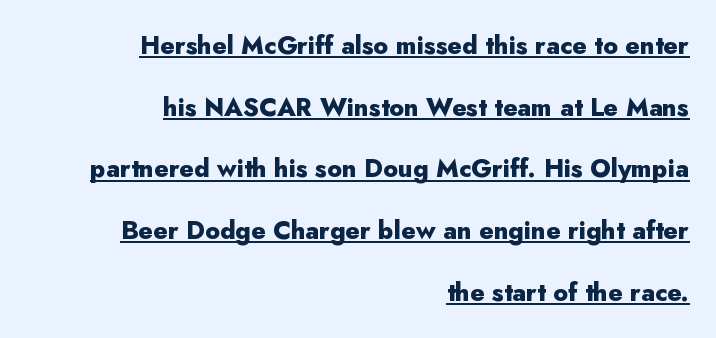
Q: Is the text bold? A: Yes.
Q: Is the text italic (slanted)? A: No, it is upright.
Q: Is the text underlined? A: Yes.
Q: How is the paragraph aligned? A: Right-aligned.
Q: Is the spacing between letters normal or unusually wide? A: Normal.
Q: Is the spacing between lines tight, normal or loose? A: Loose.
